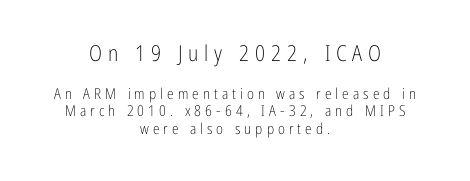
{"italic": "no", "bold": "no", "underline": "no", "align": "center", "line_spacing_ratio": 1.18, "letter_spacing": "wide", "letter_spacing_em": 0.27, "larger_block": "first", "size_ratio": 1.47, "glyph_px": 22}
